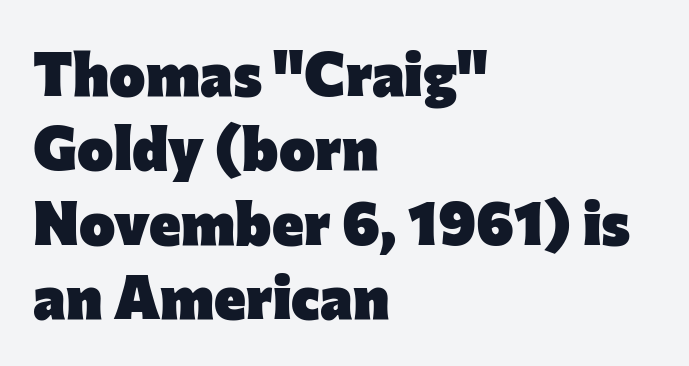
The image shows 61 px heavy sans-serif type, upright; set left-aligned, line spacing 1.22x, normal letter spacing, not underlined; low stroke contrast and a medium x-height.
